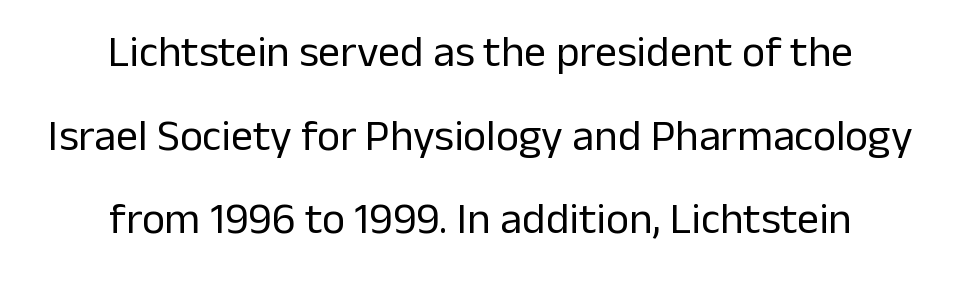
Just letters on the line, the space beneath them empty. These glyphs show unthickened strokes, regular width or finer. In CSS terms this would be text-align: center. Notice how the stems are strictly vertical — no italics here. Each letter keeps its own natural width here, so spacing adapts to shape. Letter spacing: default.
